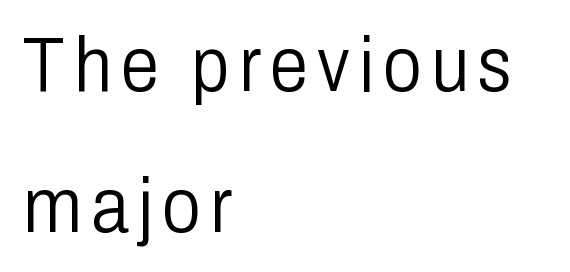
The image shows 77 px light, condensed sans-serif type, upright; set left-aligned, line spacing 1.83x, not underlined; low stroke contrast and a medium x-height.
